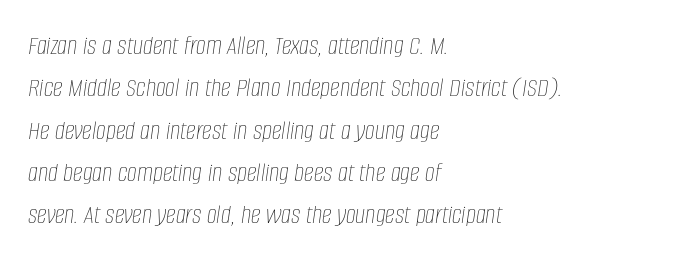
Think of a printed novel: that variable character pitch is what you see here. The text carries the slant typical of an italic or oblique font. Stem width sits at or under what a default text font uses. Students, observe: this is what conventionally led text looks like. Rule under the text: the space is simply empty.
